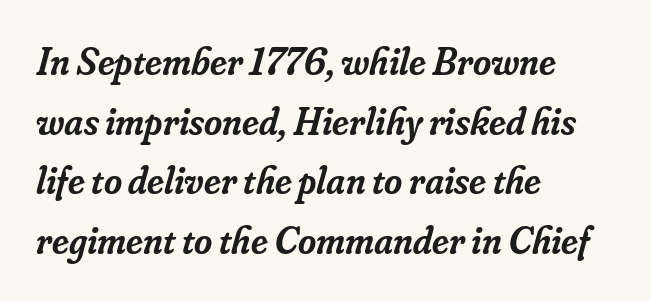
The image shows 39 px semibold serif type, italic (leaning right); set left-aligned, normal line spacing (1.53x), normal letter spacing, not underlined; low stroke contrast and a small x-height.
